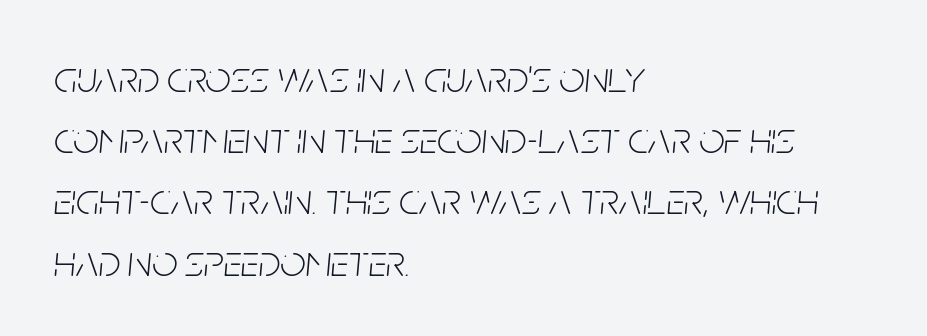
{"italic": "yes", "lean": "right", "slant_degrees": 5, "bold": "no", "weight": "light", "width": "condensed", "stroke_contrast": "low", "x_height": "large", "monospaced": "no", "underline": "no", "align": "left", "line_spacing": "normal", "line_spacing_ratio": 1.36, "letter_spacing": "normal", "letter_spacing_em": 0.0, "glyph_px": 45}
